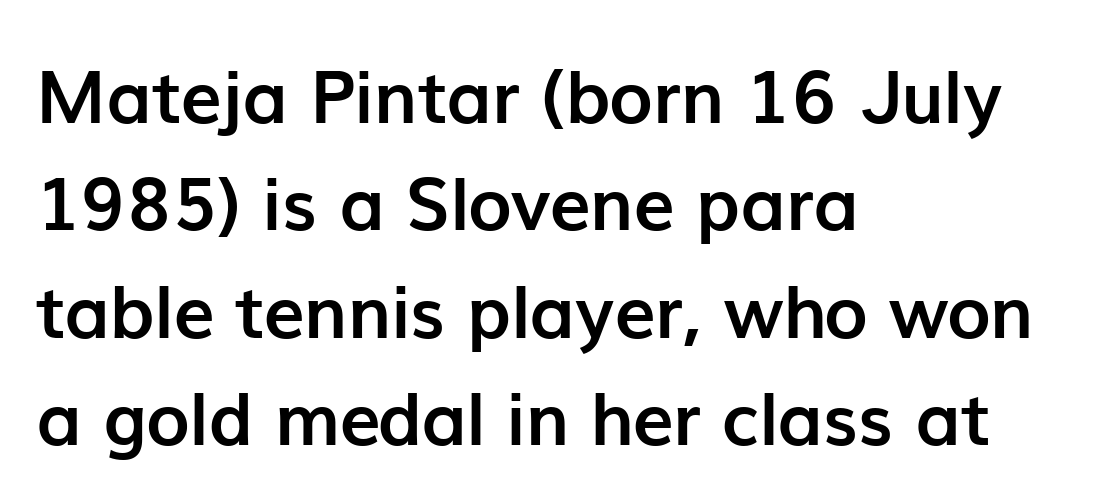
{"serif": "no", "italic": "no", "bold": "yes", "weight": "semibold", "width": "normal", "stroke_contrast": "low", "x_height": "medium", "monospaced": "no", "underline": "no", "align": "left", "line_spacing": "normal", "line_spacing_ratio": 1.47, "letter_spacing": "normal", "letter_spacing_em": 0.0, "glyph_px": 73}
